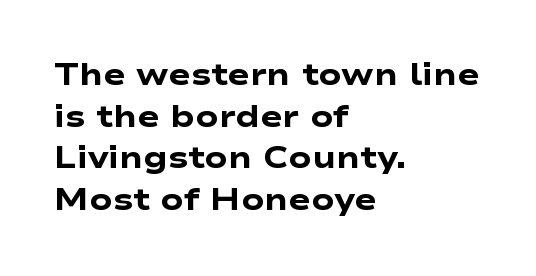
The image shows 30 px heavy, wide sans-serif type; set left-aligned, normal line spacing (1.39x), normal letter spacing, not underlined; low stroke contrast and a medium x-height.
